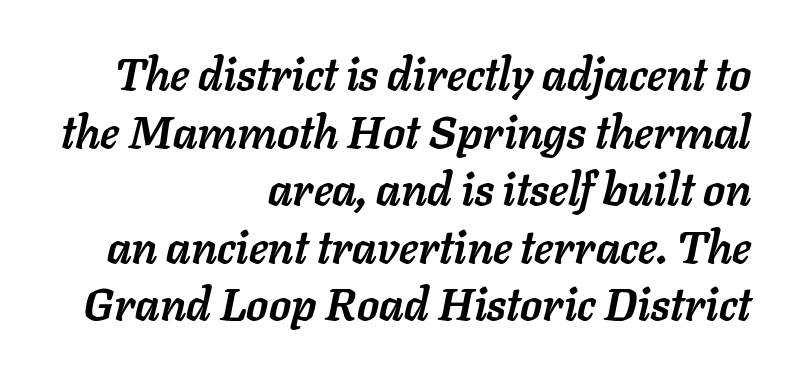
The image shows 45 px semibold type, italic (leaning right); set right-aligned, normal line spacing (1.28x), normal letter spacing, not underlined; low stroke contrast and a medium x-height.
